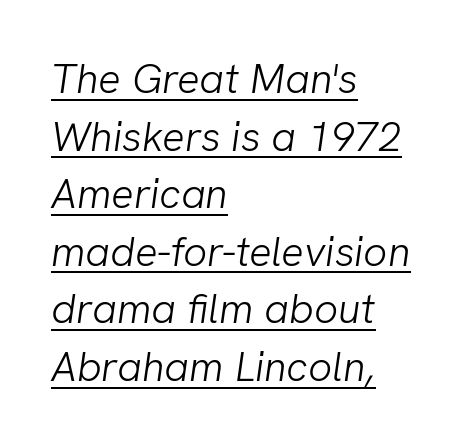
The image shows 42 px light sans-serif type; set left-aligned, normal line spacing (1.37x), normal letter spacing, underlined; low stroke contrast and a medium x-height.
